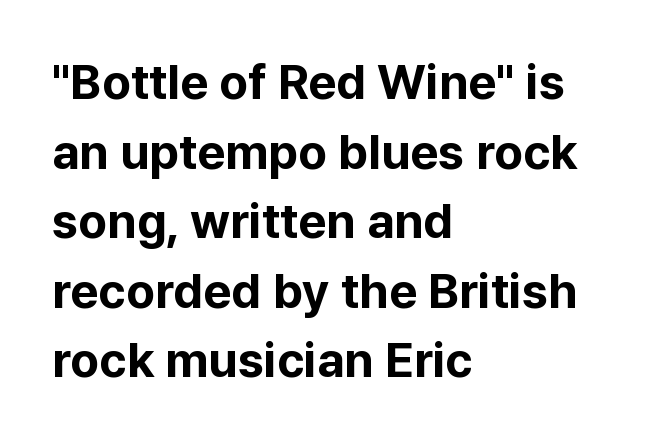
{"serif": "no", "italic": "no", "bold": "yes", "weight": "bold", "width": "normal", "stroke_contrast": "low", "x_height": "medium", "monospaced": "no", "underline": "no", "align": "left", "line_spacing": "normal", "line_spacing_ratio": 1.42, "letter_spacing": "normal", "letter_spacing_em": 0.0, "glyph_px": 49}
